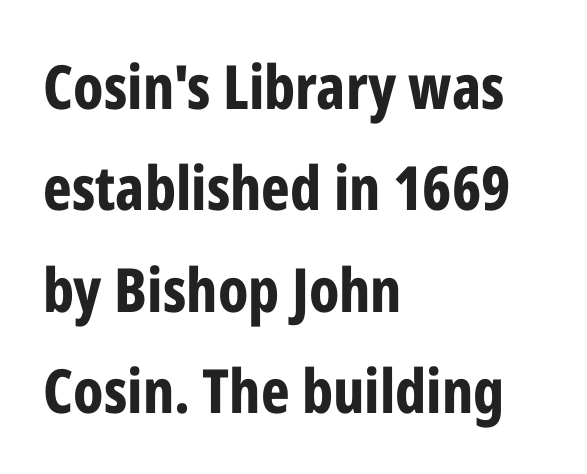
The image shows 61 px bold, condensed sans-serif type, upright; set left-aligned, normal line spacing (1.66x), normal letter spacing, not underlined; low stroke contrast and a medium x-height.
